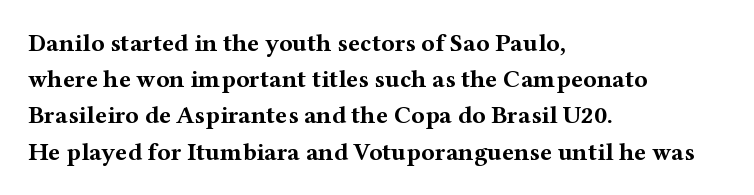
{"italic": "no", "bold": "yes", "underline": "no", "align": "left", "line_spacing": "normal", "line_spacing_ratio": 1.45, "letter_spacing": "normal", "letter_spacing_em": 0.0, "glyph_px": 25}
